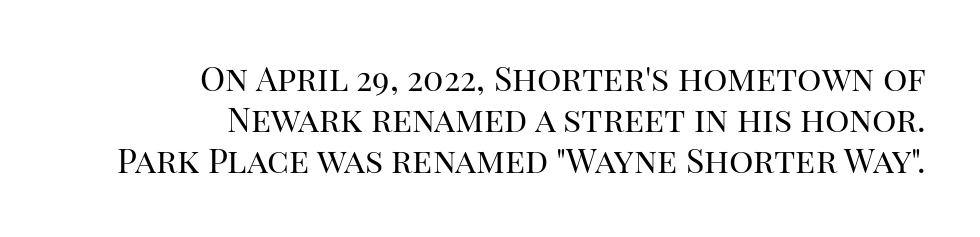
{"serif": "yes", "italic": "no", "bold": "no", "weight": "regular", "width": "normal", "stroke_contrast": "high", "x_height": "large", "monospaced": "no", "underline": "no", "align": "right", "line_spacing_ratio": 1.21, "letter_spacing": "normal", "letter_spacing_em": 0.0, "glyph_px": 34}
